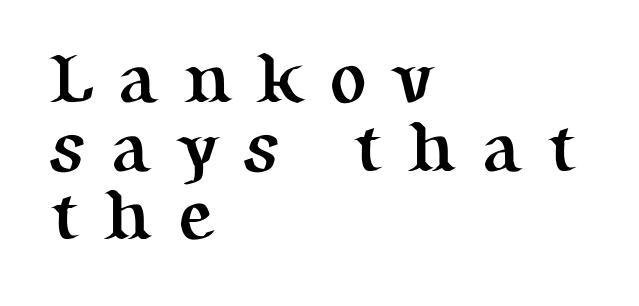
The image shows 70 px semibold serif type, upright; set left-aligned, tight line spacing (0.98x), unusually wide letter spacing (+0.36 em), not underlined; medium stroke contrast and a medium x-height.
